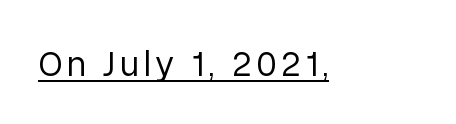
Q: Is the text bold? A: No.
Q: Is the text italic (slanted)? A: No, it is upright.
Q: Is the typeface a serif or a sans-serif typeface? A: Sans-serif.
Q: Is the text underlined? A: Yes.
Q: Width (condensed, normal, or wide)? A: Normal.
Q: Stroke contrast? A: Low.
Q: x-height? A: Medium.
Q: Monospaced? A: No.
